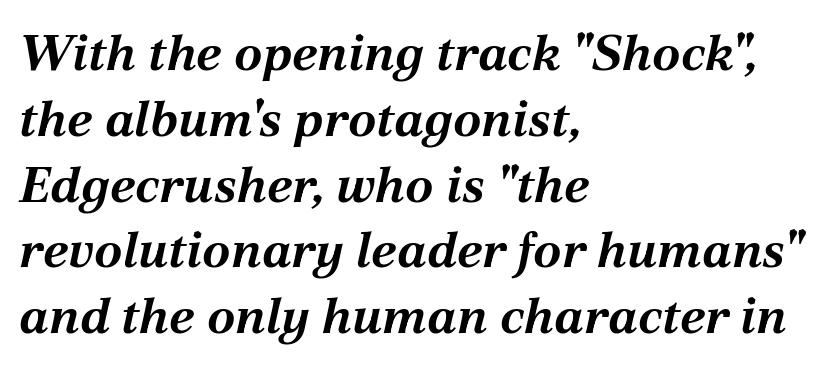
The image shows 51 px bold type, italic (leaning right); set left-aligned, normal line spacing (1.29x), normal letter spacing, not underlined; medium stroke contrast and a medium x-height.
